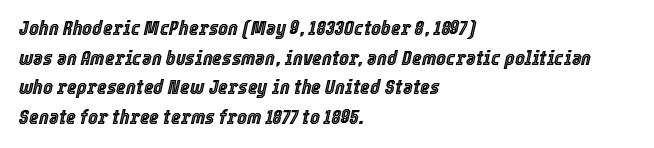
Q: Is the text italic (slanted)? A: Yes, it leans right by about 12 degrees.
Q: Is the text underlined? A: No.
Q: How is the paragraph aligned? A: Left-aligned.
Q: Is the spacing between letters normal or unusually wide? A: Normal.
Q: Is the spacing between lines tight, normal or loose? A: Normal.
